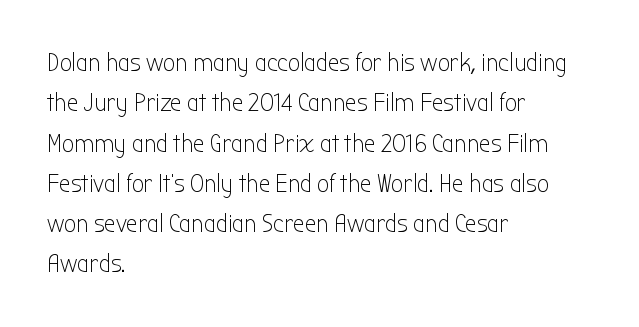
Q: Is the text bold? A: No.
Q: Is the text italic (slanted)? A: No, it is upright.
Q: Is the text underlined? A: No.
Q: How is the paragraph aligned? A: Left-aligned.
Q: Is the spacing between letters normal or unusually wide? A: Normal.
Q: Is the spacing between lines tight, normal or loose? A: Normal.
